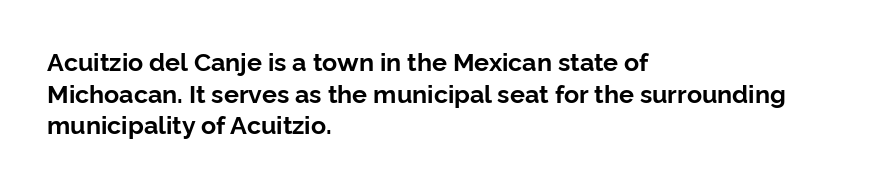
Q: Is the text bold? A: Yes.
Q: Is the text italic (slanted)? A: No, it is upright.
Q: Is the text underlined? A: No.
Q: How is the paragraph aligned? A: Left-aligned.
Q: Is the spacing between letters normal or unusually wide? A: Normal.
Q: Is the spacing between lines tight, normal or loose? A: Normal.
